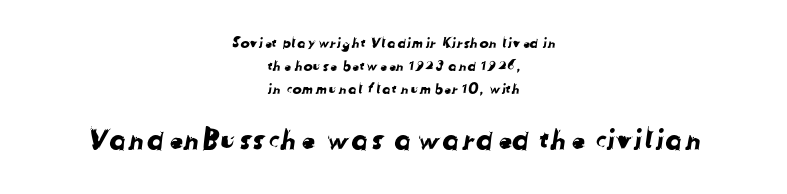
The image shows 28 px sans-serif type; set centered, normal line spacing (1.65x), normal letter spacing, not underlined; the second (bottom) block is 2.0x larger; low stroke contrast and a medium x-height.
